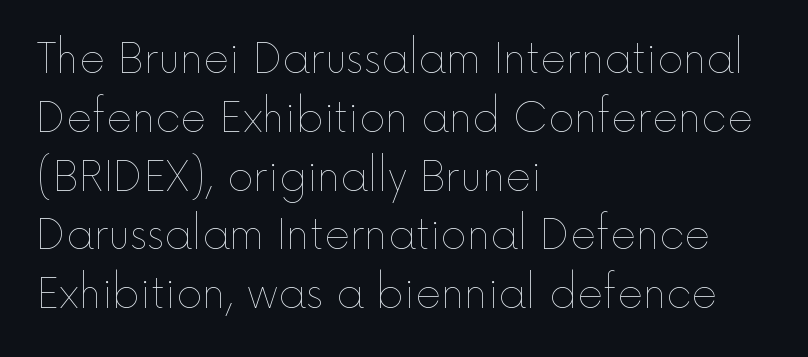
{"italic": "no", "bold": "no", "weight": "thin", "width": "normal", "x_height": "medium", "monospaced": "no", "underline": "no", "align": "left", "line_spacing": "normal", "line_spacing_ratio": 1.47, "letter_spacing": "normal", "letter_spacing_em": 0.0, "glyph_px": 40}
